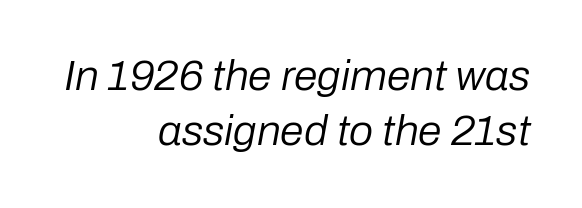
Quick note: italic. The horizontal fit of the characters is conventional and even. Evenly set lines give the paragraph a standard silhouette. The paragraph shown leans on its right margin.
